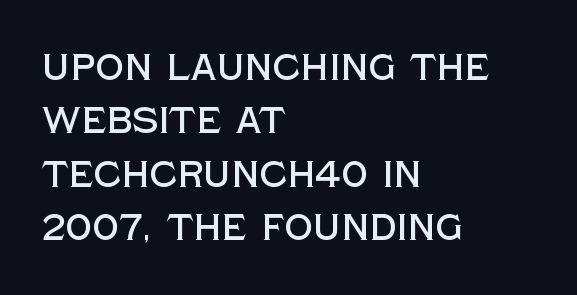
The image shows 36 px sans-serif type, upright; set left-aligned, normal line spacing (1.48x), normal letter spacing, not underlined; a large x-height.
